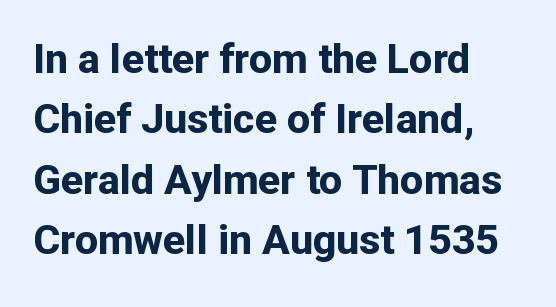
{"serif": "no", "italic": "no", "bold": "yes", "weight": "bold", "width": "normal", "stroke_contrast": "low", "x_height": "medium", "monospaced": "no", "underline": "no", "align": "left", "line_spacing": "normal", "line_spacing_ratio": 1.47, "letter_spacing": "normal", "letter_spacing_em": 0.0, "glyph_px": 41}
